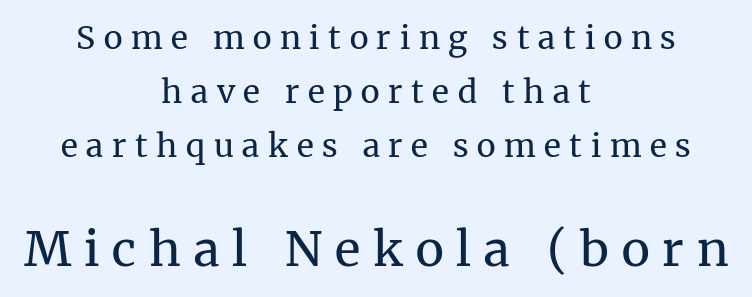
Q: Is the text bold? A: No.
Q: Is the text italic (slanted)? A: No, it is upright.
Q: Is the typeface a serif or a sans-serif typeface? A: Serif.
Q: Is the text underlined? A: No.
Q: How is the paragraph aligned? A: Centered.
Q: Is the spacing between letters normal or unusually wide? A: Unusually wide.
Q: Is the spacing between lines tight, normal or loose? A: Normal.
Q: Which block of text is set in a larger size, the first (top) or the second (bottom)? A: The second (bottom) one.
Q: Width (condensed, normal, or wide)? A: Normal.
Q: Stroke contrast? A: Medium.
Q: x-height? A: Medium.
Q: Monospaced? A: No.
